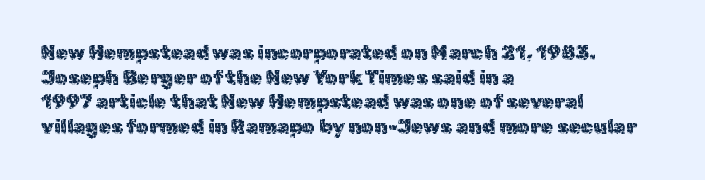
{"italic": "no", "underline": "no", "align": "left", "line_spacing_ratio": 1.23, "letter_spacing": "normal", "letter_spacing_em": 0.0, "glyph_px": 20}
